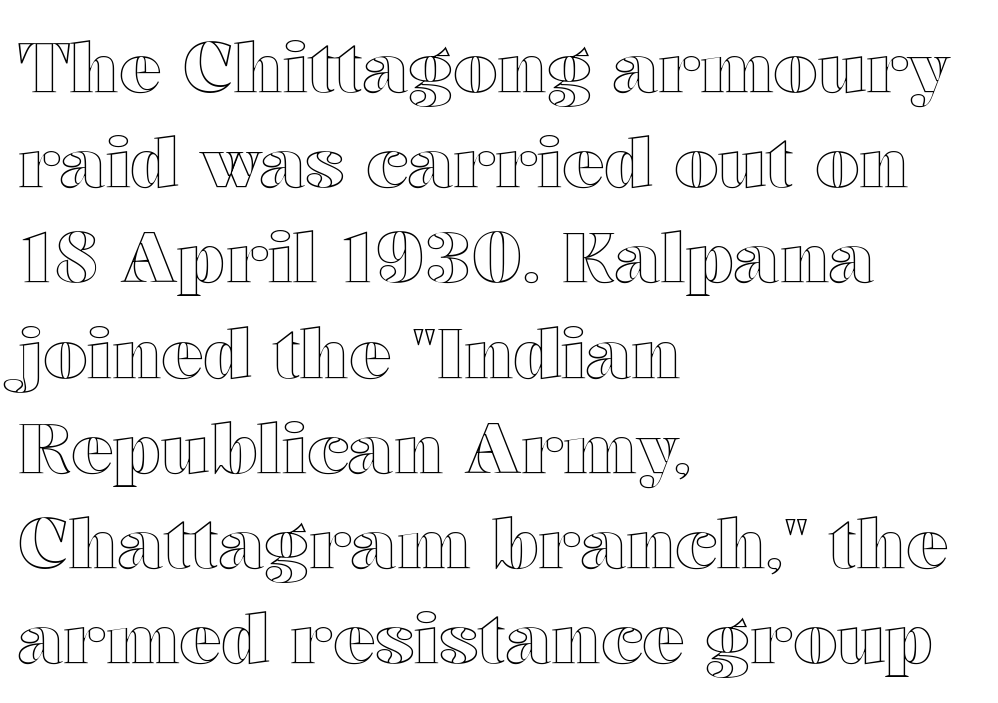
Each letter keeps its own natural width here, so spacing adapts to shape. Is there any slant? The stems are plumb. The rendering uses a moderate line-height, typical for paragraphs. The gap between lines stays unmarked. All the whitespace from short lines collects on the right.
